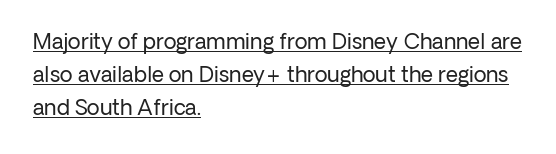
{"italic": "no", "bold": "no", "underline": "yes", "align": "left", "line_spacing": "normal", "line_spacing_ratio": 1.57, "letter_spacing": "normal", "letter_spacing_em": 0.0, "glyph_px": 21}
